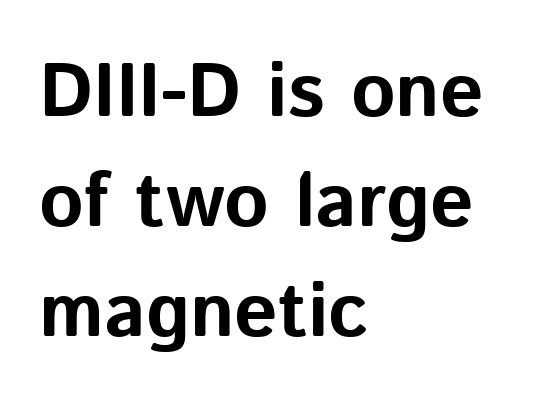
A dark, heavy texture on the line: the type is bold. Unlike italic type, these characters show no tilt at all. Words appear dense and cohesive because spacing is normal. Leading matches the norm, producing a regular column. Beneath every word, the page is bare. Alignment: flush left.
